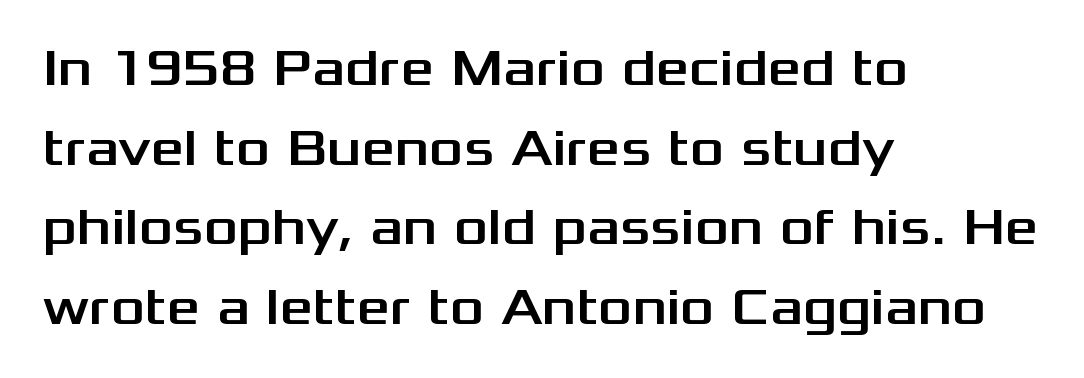
The image shows 52 px wide sans-serif type, upright; set left-aligned, normal line spacing (1.53x), normal letter spacing, not underlined; medium stroke contrast and a medium x-height.
